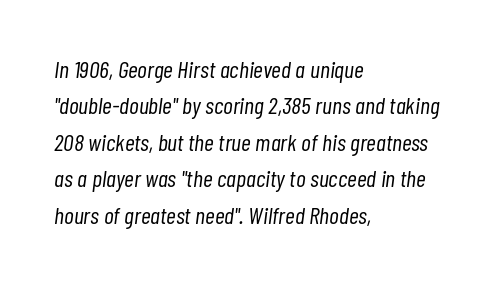
Q: Is the text bold? A: No.
Q: Is the text italic (slanted)? A: Yes, it leans right by about 7 degrees.
Q: Is the text underlined? A: No.
Q: How is the paragraph aligned? A: Left-aligned.
Q: Is the spacing between letters normal or unusually wide? A: Normal.
Q: Is the spacing between lines tight, normal or loose? A: Normal.
